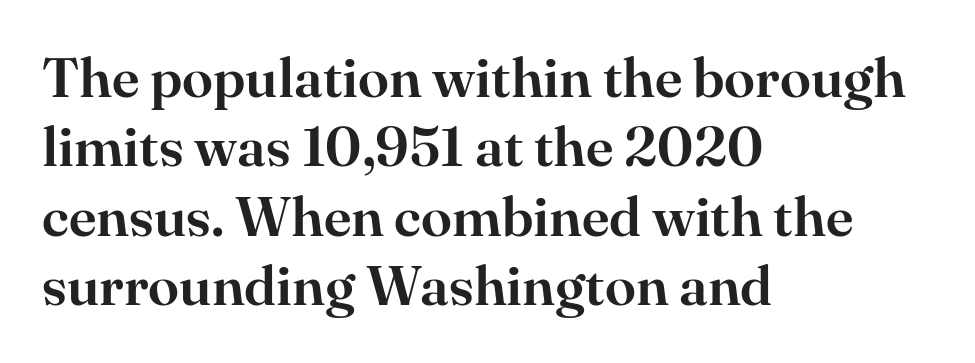
Compared with typical body copy, the letter spacing here is the same. In CSS terms this would be text-align: left. Quick note: underline off. The face used here is proportionally spaced, like ordinary book or web type. This is the regular roman posture of the typeface. Serifs: yes, visible at the terminals of the letterforms.
